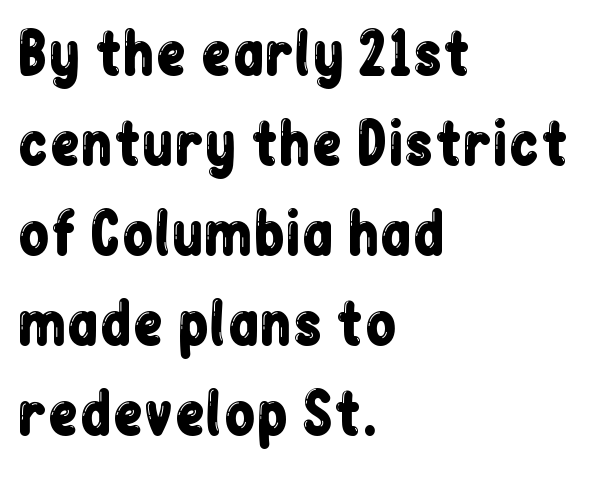
{"serif": "no", "italic": "no", "width": "condensed", "stroke_contrast": "low", "x_height": "medium", "monospaced": "no", "underline": "no", "align": "left", "line_spacing": "normal", "line_spacing_ratio": 1.58, "letter_spacing": "normal", "letter_spacing_em": 0.0, "glyph_px": 57}
